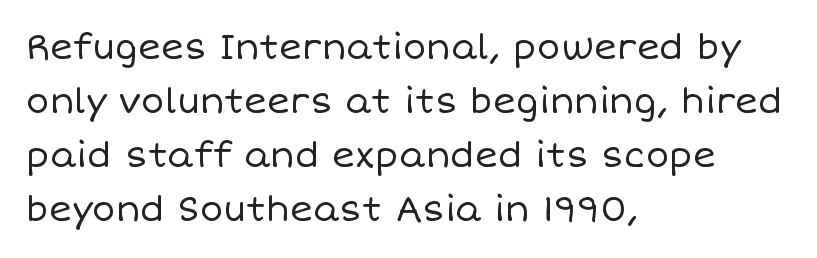
{"italic": "no", "bold": "no", "weight": "regular", "width": "normal", "stroke_contrast": "low", "x_height": "large", "monospaced": "no", "underline": "no", "align": "left", "line_spacing": "normal", "line_spacing_ratio": 1.54, "letter_spacing": "normal", "letter_spacing_em": 0.0, "glyph_px": 35}
